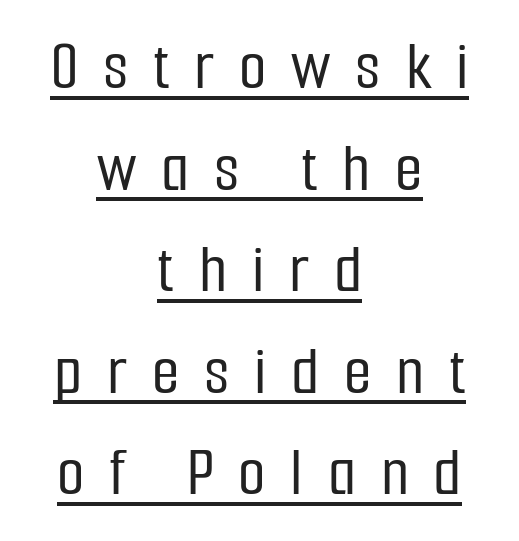
The image shows 71 px condensed sans-serif type, upright; set centered, normal line spacing (1.43x), unusually wide letter spacing (+0.35 em), underlined; low stroke contrast and a medium x-height.
